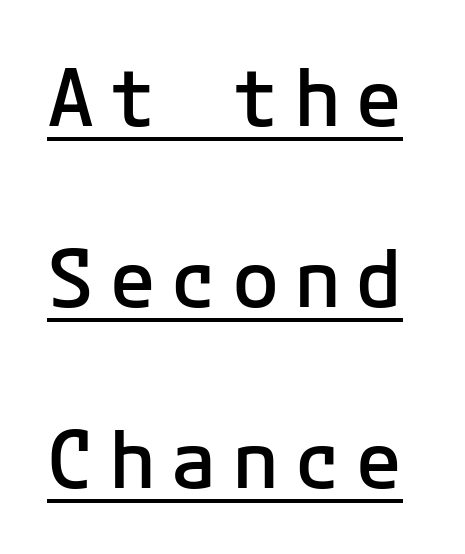
This sample uses an upright cut, with every glyph sitting square on the baseline. The letters are semibold — heavier than regular but short of a full bold. The rendering uses the underline text-decoration. Are there feet on the stems? There aren't — it's a sans. Successive baselines arrive slowly, with a big drop between each.
